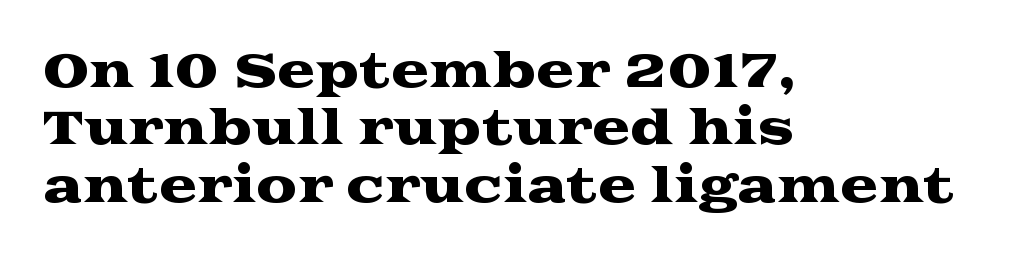
Q: Is the text italic (slanted)? A: No, it is upright.
Q: Is the typeface a serif or a sans-serif typeface? A: Serif.
Q: Is the text underlined? A: No.
Q: How is the paragraph aligned? A: Left-aligned.
Q: Is the spacing between letters normal or unusually wide? A: Normal.
Q: Is the spacing between lines tight, normal or loose? A: Normal.
Q: Width (condensed, normal, or wide)? A: Wide.
Q: Stroke contrast? A: Medium.
Q: x-height? A: Medium.
Q: Monospaced? A: No.
